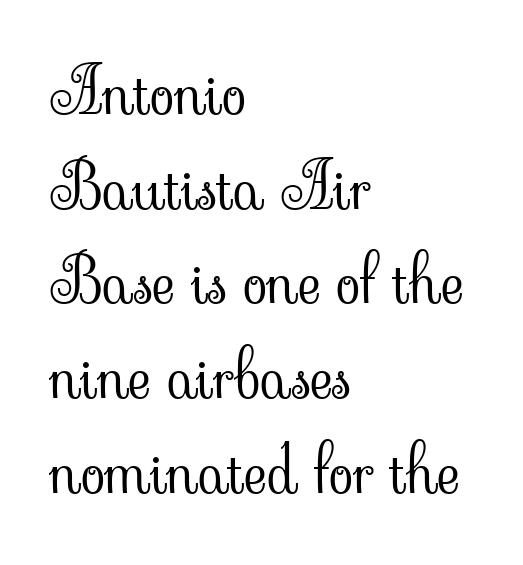
The image shows 64 px light serif type, upright; set left-aligned, normal line spacing (1.48x), normal letter spacing, not underlined; low stroke contrast and a small x-height.
